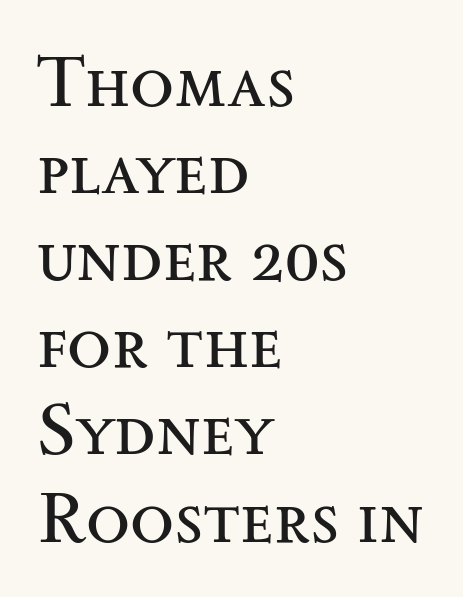
These lines are rendered in a variable-pitch font. Classification — serif. Designer's note — italics off, roman on. Caption: standard tracking, unaltered.
